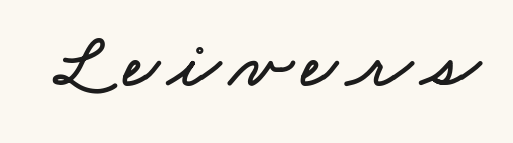
The image shows 76 px wide type; set not underlined; low stroke contrast and a small x-height.
